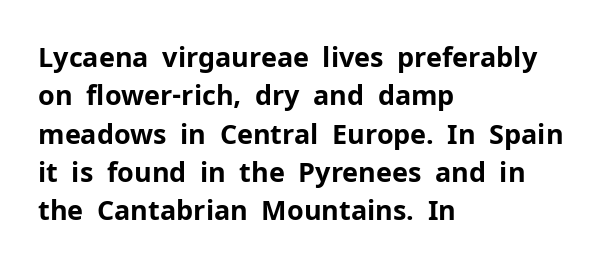
Glyph-to-glyph distance matches everyday printed text. Notice how thick the strokes are: this is what a full bold looks like. A normal amount of white space separates one row of letters from the next. Only glyphs here, with clear space below each row. Vertical strokes here are truly vertical.
